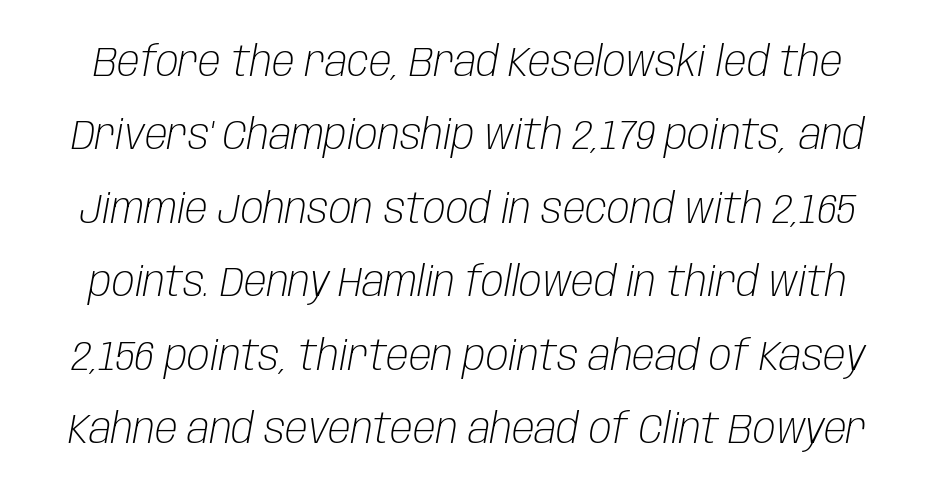
{"italic": "yes", "lean": "right", "slant_degrees": 10, "bold": "no", "weight": "light", "width": "condensed", "stroke_contrast": "low", "x_height": "large", "monospaced": "no", "underline": "no", "line_spacing_ratio": 1.75, "letter_spacing": "normal", "letter_spacing_em": 0.0, "glyph_px": 42}
